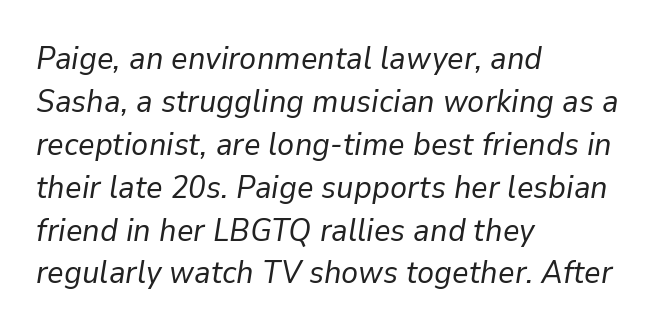
The image shows 32 px regular-weight type, italic (leaning right); set left-aligned, normal line spacing (1.34x), normal letter spacing, not underlined; low stroke contrast and a medium x-height.
